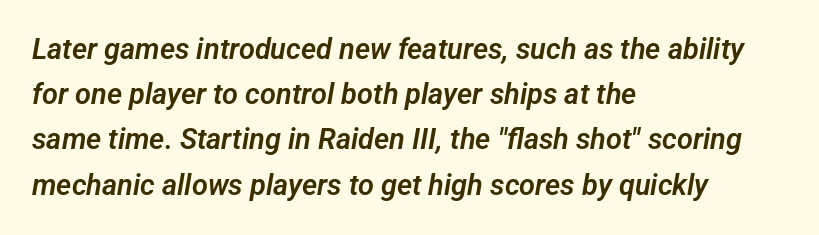
This sample is left-justified, so line endings fall wherever the words run out. This is sans-serif lettering, the kind often seen on screens and signage. Baseline-to-baseline distance is the conventional proportion of letter height. Each letter keeps its own natural width here, so spacing adapts to shape. Each row of text sits above clean, open space. Standard letterfit; no display-style spreading of the glyphs.
